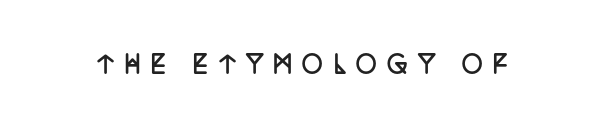
Every stem runs plumb, perpendicular to the baseline. Bare-footed words on every line. The tracking jumps out immediately: characters are airy and widely separated. Plenty of ink on the page — the face is bold.
